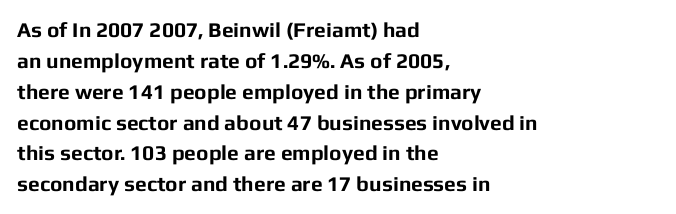
Q: Is the text bold? A: Yes.
Q: Is the text italic (slanted)? A: No, it is upright.
Q: Is the text underlined? A: No.
Q: How is the paragraph aligned? A: Left-aligned.
Q: Is the spacing between letters normal or unusually wide? A: Normal.
Q: Is the spacing between lines tight, normal or loose? A: Normal.
